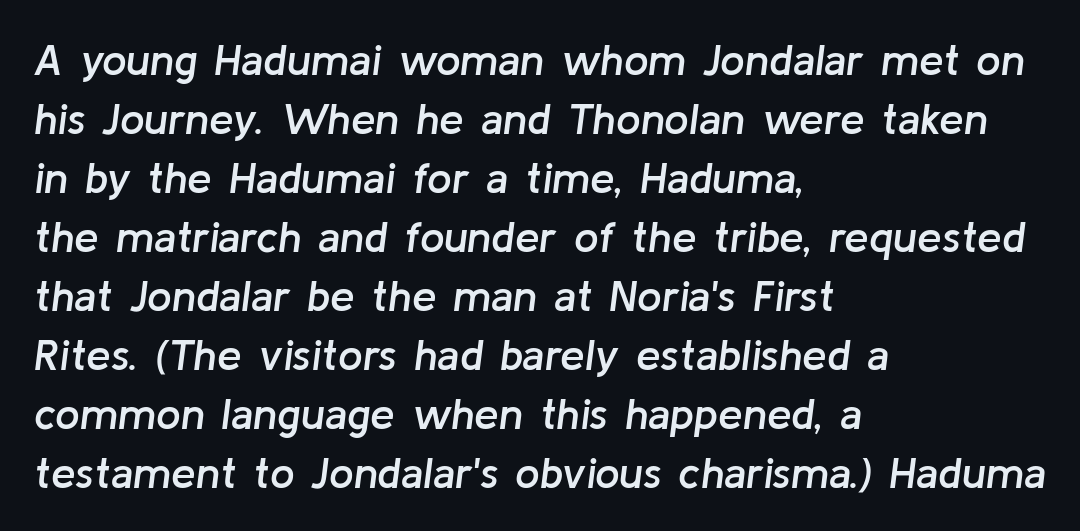
Q: Is the text bold? A: Semi-bold.
Q: Is the text italic (slanted)? A: Yes, it leans right by about 8 degrees.
Q: Is the text underlined? A: No.
Q: How is the paragraph aligned? A: Left-aligned.
Q: Is the spacing between letters normal or unusually wide? A: Normal.
Q: Is the spacing between lines tight, normal or loose? A: Normal.
Q: Width (condensed, normal, or wide)? A: Normal.
Q: Stroke contrast? A: Low.
Q: x-height? A: Medium.
Q: Monospaced? A: No.
